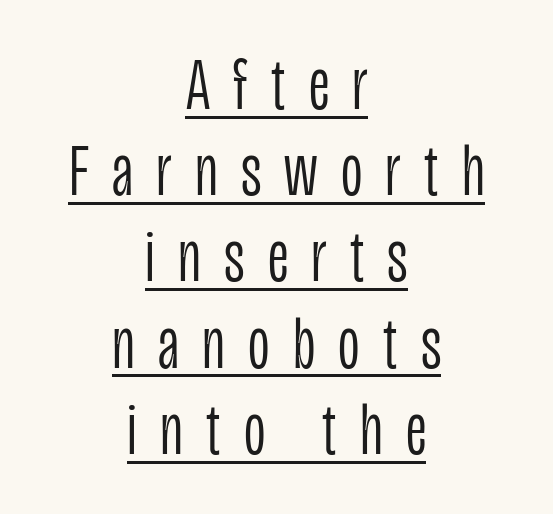
The image shows 75 px light, condensed sans-serif type, upright; set centered, tight line spacing (1.15x), unusually wide letter spacing (+0.31 em), underlined; low stroke contrast and a large x-height.
